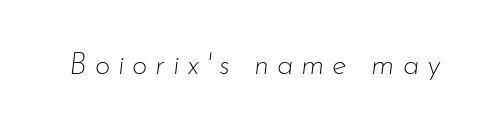
The image shows 30 px thin type, italic (leaning right); set unusually wide letter spacing (+0.26 em), not underlined; low stroke contrast and a small x-height.
